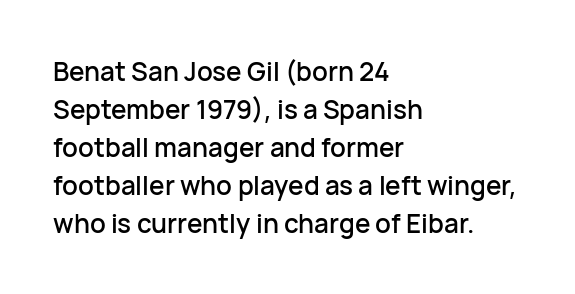
{"italic": "no", "underline": "no", "align": "left", "line_spacing": "normal", "line_spacing_ratio": 1.46, "letter_spacing": "normal", "letter_spacing_em": 0.0, "glyph_px": 26}
